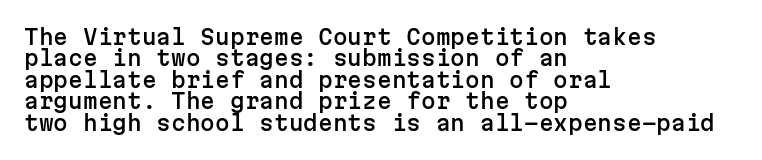
Q: Is the text italic (slanted)? A: No, it is upright.
Q: Is the text underlined? A: No.
Q: How is the paragraph aligned? A: Left-aligned.
Q: Is the spacing between letters normal or unusually wide? A: Normal.
Q: Is the spacing between lines tight, normal or loose? A: Tight.
